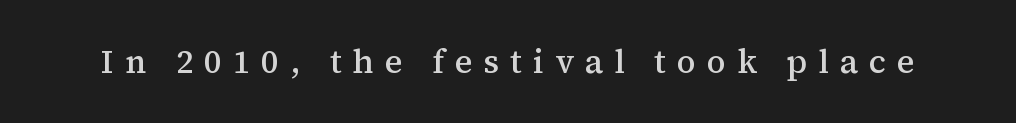
Q: Is the text bold? A: Semi-bold.
Q: Is the text italic (slanted)? A: No, it is upright.
Q: Is the typeface a serif or a sans-serif typeface? A: Serif.
Q: Is the text underlined? A: No.
Q: Is the spacing between letters normal or unusually wide? A: Unusually wide.
Q: Width (condensed, normal, or wide)? A: Normal.
Q: Stroke contrast? A: Medium.
Q: x-height? A: Medium.
Q: Monospaced? A: No.
